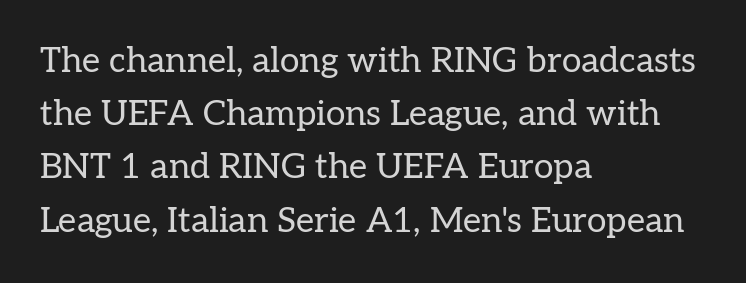
Is there much room between lines? A standard amount, neither cramped nor airy. Each stroke keeps to a modest, everyday thickness or less. Old-style or modern, the face here clearly has serifs. Characters remain perfectly vertical along every line. Underlining? Definitely not there.
